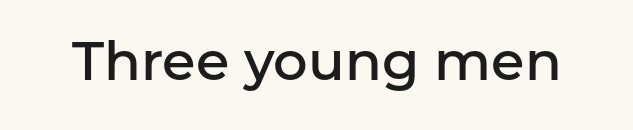
{"serif": "no", "italic": "no", "bold": "semi", "weight": "semibold", "width": "normal", "stroke_contrast": "low", "x_height": "medium", "monospaced": "no", "underline": "no", "letter_spacing": "normal", "letter_spacing_em": 0.0, "glyph_px": 54}
